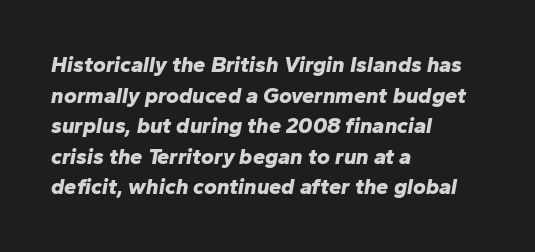
Q: Is the text bold? A: Yes.
Q: Is the text italic (slanted)? A: Yes, it leans right by about 10 degrees.
Q: Is the text underlined? A: No.
Q: How is the paragraph aligned? A: Left-aligned.
Q: Is the spacing between letters normal or unusually wide? A: Normal.
Q: Is the spacing between lines tight, normal or loose? A: Normal.
